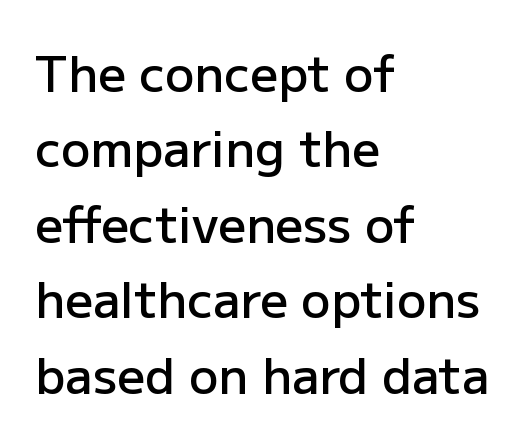
The image shows 49 px semibold sans-serif type, upright; set left-aligned, normal line spacing (1.54x), normal letter spacing, not underlined; low stroke contrast and a medium x-height.
